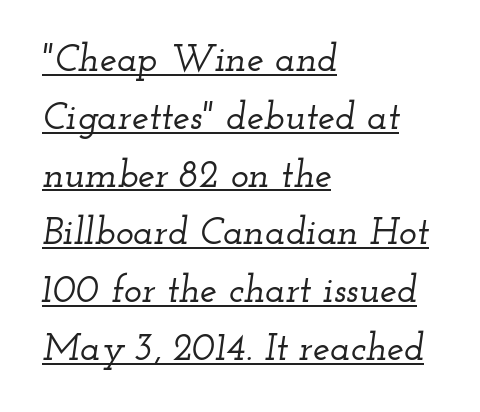
Q: Is the text italic (slanted)? A: Yes, it leans right by about 12 degrees.
Q: Is the typeface a serif or a sans-serif typeface? A: Serif.
Q: Is the text underlined? A: Yes.
Q: How is the paragraph aligned? A: Left-aligned.
Q: Is the spacing between letters normal or unusually wide? A: Normal.
Q: Is the spacing between lines tight, normal or loose? A: Normal.
Q: Width (condensed, normal, or wide)? A: Wide.
Q: Stroke contrast? A: Low.
Q: x-height? A: Small.
Q: Monospaced? A: No.
